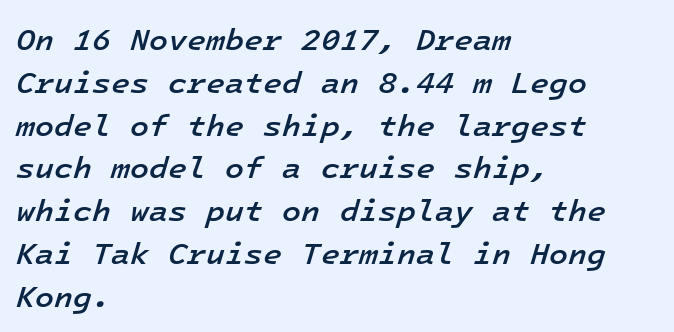
Does the leading feel generous? No, just average. Where is the straight margin? On the left. What weight is shown? A semibold, between regular and bold. The passage shown is typed in a monospace face where columns stay perfectly aligned. Each word holds together tightly as a unit, with standard inter-letter gaps. Posture: slanted.
